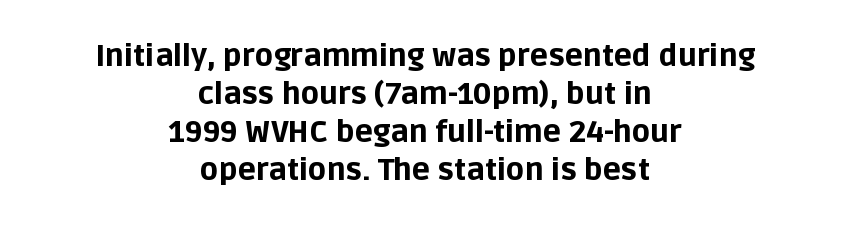
{"serif": "no", "italic": "no", "bold": "yes", "weight": "bold", "width": "normal", "stroke_contrast": "low", "x_height": "large", "monospaced": "no", "underline": "no", "align": "center", "line_spacing": "normal", "line_spacing_ratio": 1.27, "letter_spacing": "normal", "letter_spacing_em": 0.0, "glyph_px": 30}
